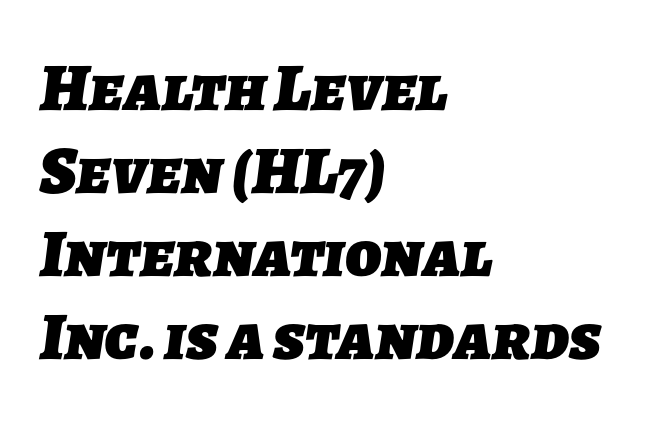
Q: Is the text bold? A: Yes.
Q: Is the typeface a serif or a sans-serif typeface? A: Sans-serif.
Q: Is the text underlined? A: No.
Q: How is the paragraph aligned? A: Left-aligned.
Q: Is the spacing between letters normal or unusually wide? A: Normal.
Q: Width (condensed, normal, or wide)? A: Normal.
Q: Stroke contrast? A: Low.
Q: x-height? A: Medium.
Q: Monospaced? A: No.
